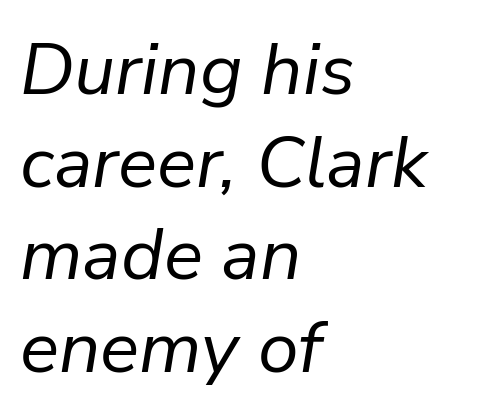
{"italic": "yes", "lean": "right", "slant_degrees": 9, "bold": "no", "weight": "regular", "width": "normal", "stroke_contrast": "low", "x_height": "medium", "monospaced": "no", "underline": "no", "align": "left", "line_spacing": "normal", "line_spacing_ratio": 1.27, "letter_spacing": "normal", "letter_spacing_em": 0.0, "glyph_px": 73}
